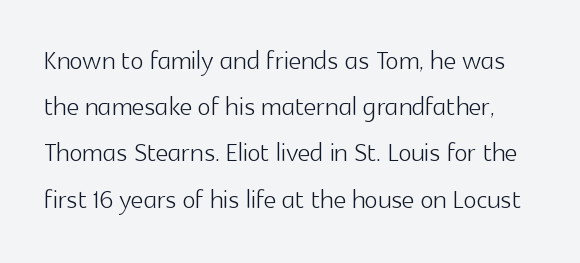
{"serif": "no", "italic": "no", "bold": "no", "weight": "light", "width": "normal", "x_height": "medium", "monospaced": "no", "underline": "no", "line_spacing": "normal", "line_spacing_ratio": 1.32, "letter_spacing": "normal", "letter_spacing_em": 0.0, "glyph_px": 35}
